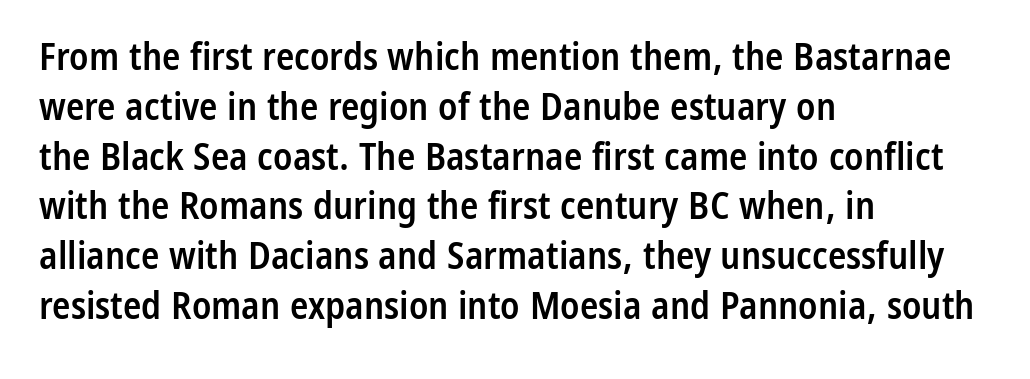
The typeface chosen for these lines omits serifs. The letters sit at their default tracking, neither squeezed nor spread. Horizontally, the lines are justified to the leading edge only. Style check: upright.
